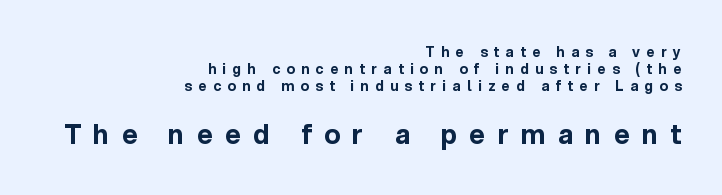
The sample has been set heavy, in full bold. Each line ends at the same right margin while the left side varies. Decoration check: the copy has no underline. The letters stand upright; this is a roman face. Loose tracking; the words dissolve into strings of separated letters. Compare the two chunks: the lower has the greater cap height.
